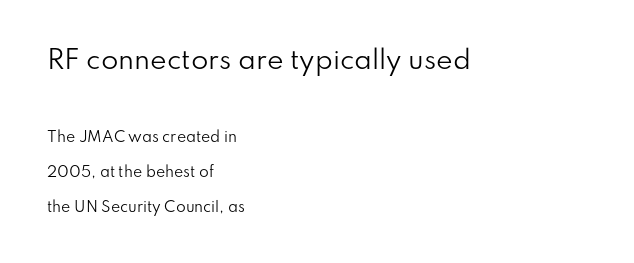
The image shows 25 px text type, upright; set left-aligned, loose line spacing (2.49x), normal letter spacing, not underlined; the first (top) block is 1.79x larger.
